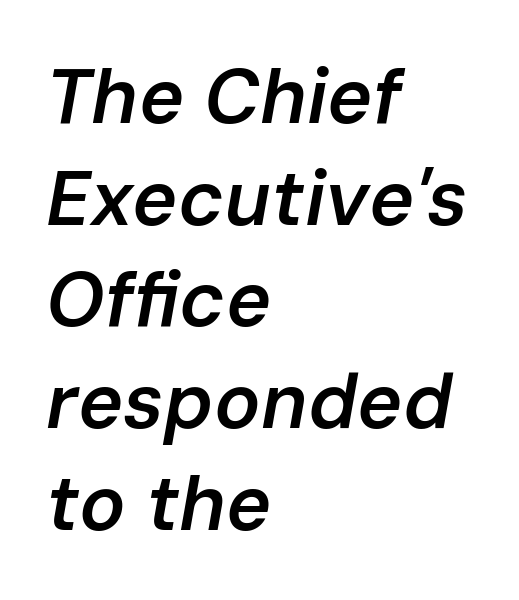
Q: Is the text bold? A: Semi-bold.
Q: Is the text italic (slanted)? A: Yes, it leans right by about 10 degrees.
Q: Is the text underlined? A: No.
Q: How is the paragraph aligned? A: Left-aligned.
Q: Is the spacing between letters normal or unusually wide? A: Normal.
Q: Is the spacing between lines tight, normal or loose? A: Normal.
Q: Width (condensed, normal, or wide)? A: Normal.
Q: Stroke contrast? A: Low.
Q: x-height? A: Medium.
Q: Monospaced? A: No.
